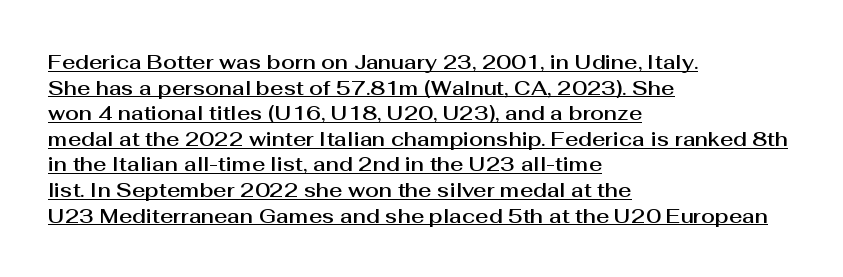
The typesetter chose a ragged-right arrangement here. Each new line begins a customary step beneath the previous one. The sample's only ornament is a line tracing under the words. The font's upright variant was chosen for this text. Short note: letters normally spaced.
